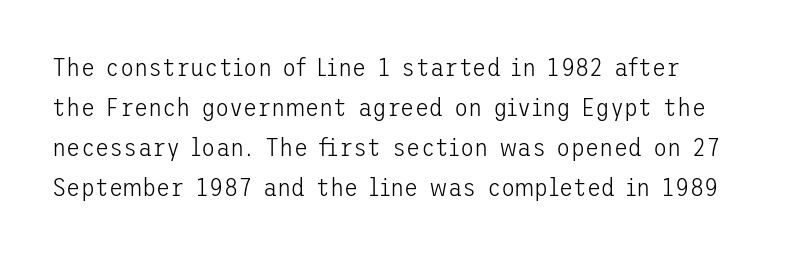
Q: Is the text bold? A: No.
Q: Is the text italic (slanted)? A: No, it is upright.
Q: Is the text underlined? A: No.
Q: How is the paragraph aligned? A: Left-aligned.
Q: Is the spacing between letters normal or unusually wide? A: Normal.
Q: Is the spacing between lines tight, normal or loose? A: Normal.
